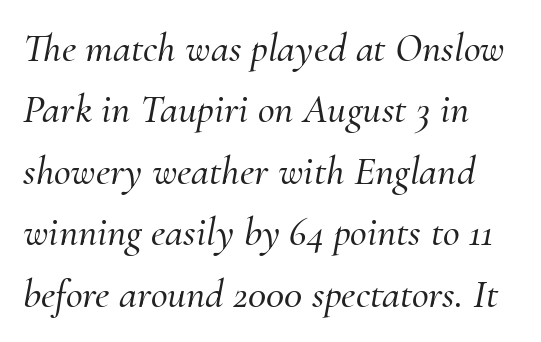
Each letter keeps its own natural width here, so spacing adapts to shape. Inter-character spacing is left at the font's built-in metrics. There's an unmistakable incline to the writing here. In terms of letterform style, serifs are clearly present. Type without underlining. Baseline-to-baseline distance is the conventional proportion of letter height.
